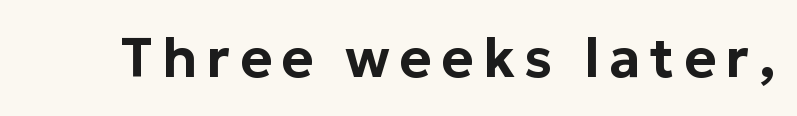
The image shows 55 px sans-serif type, upright; set not underlined; low stroke contrast and a medium x-height.
